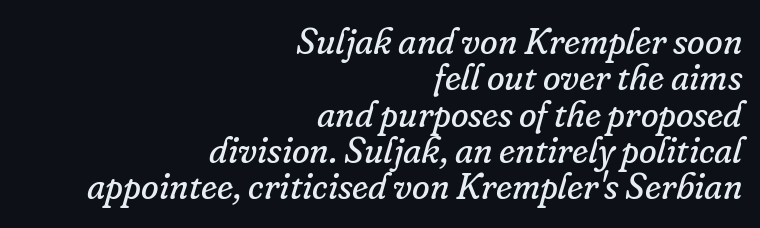
The image shows 36 px regular-weight serif type, italic (leaning right); set right-aligned, tight line spacing (1.01x), normal letter spacing, not underlined; low stroke contrast and a small x-height.
